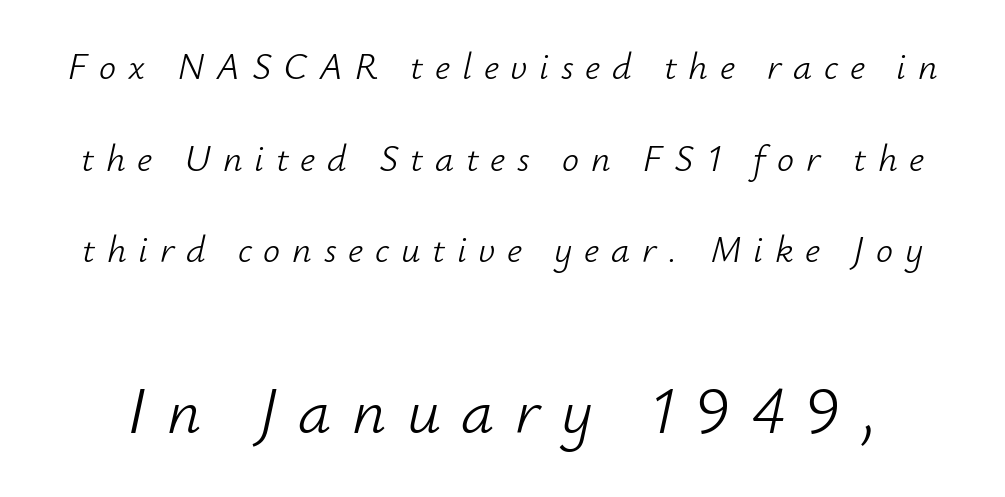
Tracking here is generous; glyphs stand well apart from one another. Small over large — that's the arrangement of the two blocks here. Descenders are the only things crossing below the line. Is the type slanted? Yes — the strokes lean at a clear angle.
